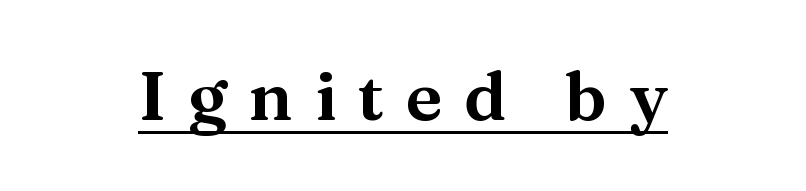
The image shows 68 px wide serif type, upright; set unusually wide letter spacing (+0.32 em), underlined; medium stroke contrast and a medium x-height.
